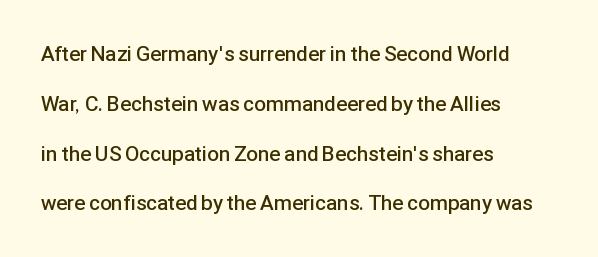
Q: Is the text bold? A: Semi-bold.
Q: Is the text italic (slanted)? A: No, it is upright.
Q: Is the text underlined? A: No.
Q: How is the paragraph aligned? A: Left-aligned.
Q: Is the spacing between letters normal or unusually wide? A: Normal.
Q: Is the spacing between lines tight, normal or loose? A: Loose.
